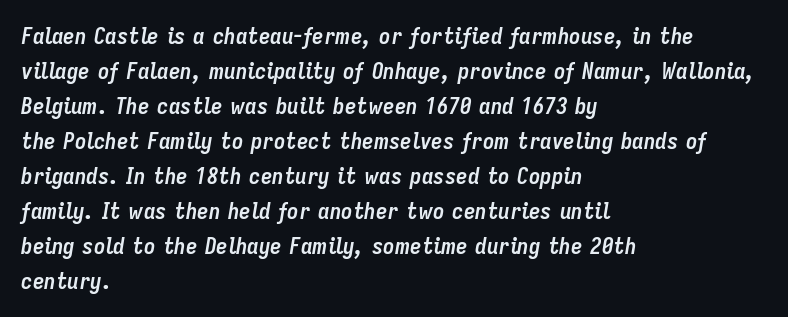
Q: Is the text bold? A: Yes.
Q: Is the text italic (slanted)? A: Yes, it leans right by about 9 degrees.
Q: Is the text underlined? A: No.
Q: How is the paragraph aligned? A: Left-aligned.
Q: Is the spacing between letters normal or unusually wide? A: Normal.
Q: Is the spacing between lines tight, normal or loose? A: Normal.
